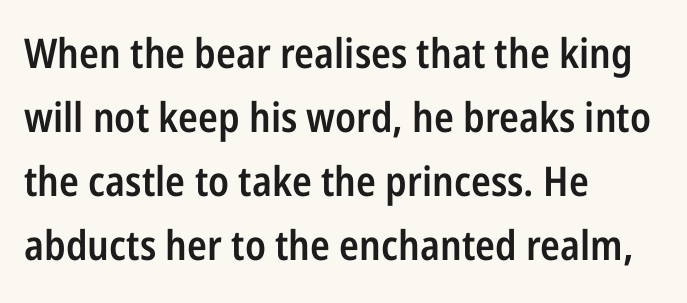
{"serif": "no", "italic": "no", "bold": "semi", "weight": "semibold", "width": "condensed", "stroke_contrast": "low", "x_height": "medium", "monospaced": "no", "underline": "no", "align": "left", "line_spacing": "normal", "line_spacing_ratio": 1.56, "letter_spacing": "normal", "letter_spacing_em": 0.0, "glyph_px": 41}
